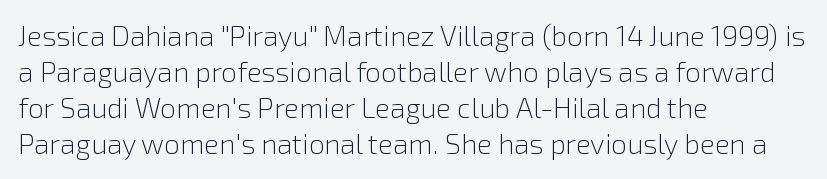
The image shows 28 px light sans-serif type, upright; set left-aligned, normal line spacing (1.29x), normal letter spacing, not underlined; a medium x-height.
